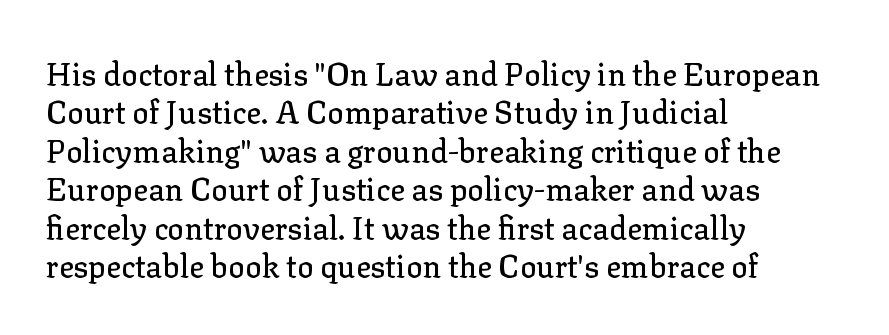
Q: Is the text italic (slanted)? A: No, it is upright.
Q: Is the typeface a serif or a sans-serif typeface? A: Serif.
Q: Is the text underlined? A: No.
Q: How is the paragraph aligned? A: Left-aligned.
Q: Is the spacing between letters normal or unusually wide? A: Normal.
Q: Width (condensed, normal, or wide)? A: Normal.
Q: Stroke contrast? A: Low.
Q: x-height? A: Medium.
Q: Monospaced? A: No.
